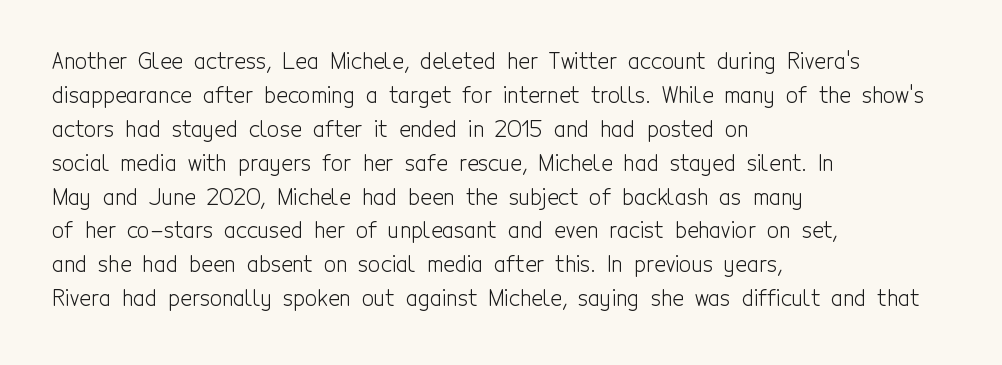
These lines stack with their left ends in a neat column. Any mark beneath the type? The region is blank. Short note: letters normally spaced. The type sits square on the baseline with zero lean.
